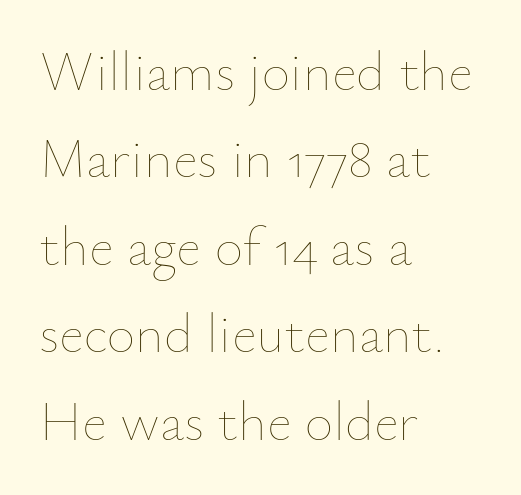
The image shows 55 px thin type, upright; set left-aligned, normal line spacing (1.59x), normal letter spacing, not underlined; low stroke contrast and a small x-height.
